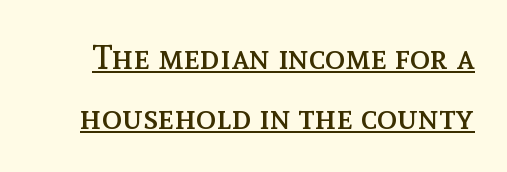
The image shows 34 px regular-weight type, upright; set line spacing 1.76x, normal letter spacing, underlined; a medium x-height.
